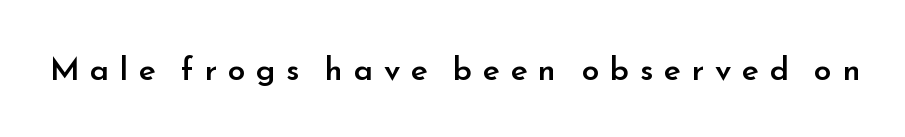
Bare-footed words on every line. The tracking reads as deliberately expanded to a designer's eye. The letters stand upright; this is a roman face. The passage shown is typeset with a sans-serif family.
